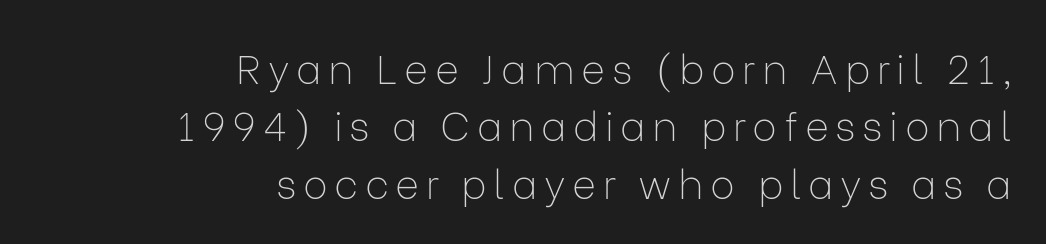
The image shows 41 px thin sans-serif type, upright; set right-aligned, normal line spacing (1.4x), not underlined; low stroke contrast and a medium x-height.
